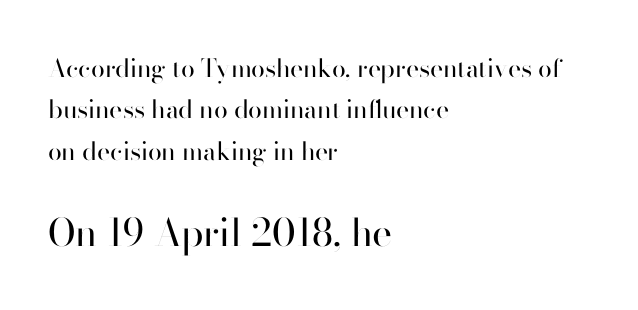
The image shows 38 px regular-weight sans-serif type, upright; set left-aligned, normal line spacing (1.66x), normal letter spacing, not underlined; the second (bottom) block is 1.52x larger; high stroke contrast and a small x-height.
